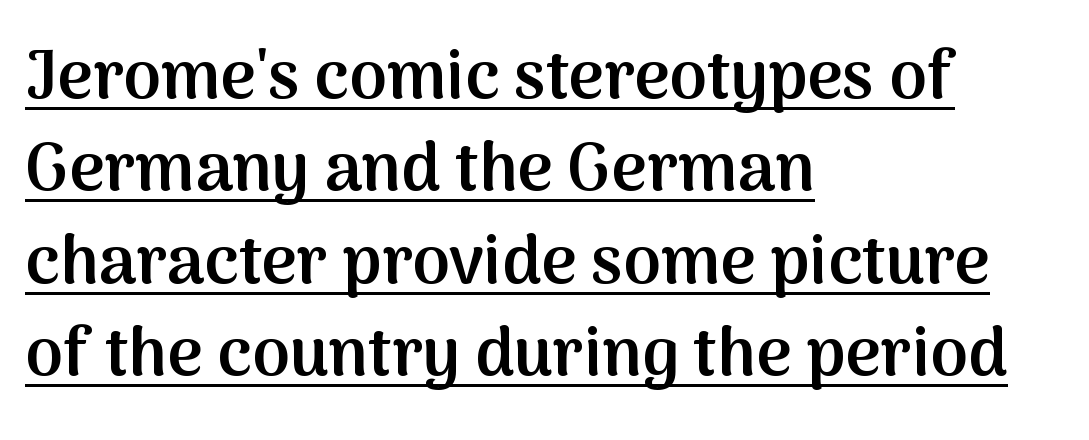
The image shows 68 px semibold sans-serif type, upright; set left-aligned, normal line spacing (1.36x), normal letter spacing, underlined; medium stroke contrast and a medium x-height.
